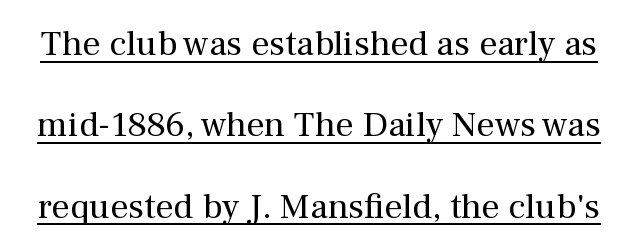
Q: Is the text bold? A: No.
Q: Is the text italic (slanted)? A: No, it is upright.
Q: Is the typeface a serif or a sans-serif typeface? A: Serif.
Q: Is the text underlined? A: Yes.
Q: Is the spacing between letters normal or unusually wide? A: Normal.
Q: Is the spacing between lines tight, normal or loose? A: Loose.
Q: Width (condensed, normal, or wide)? A: Normal.
Q: Stroke contrast? A: Medium.
Q: x-height? A: Medium.
Q: Monospaced? A: No.
